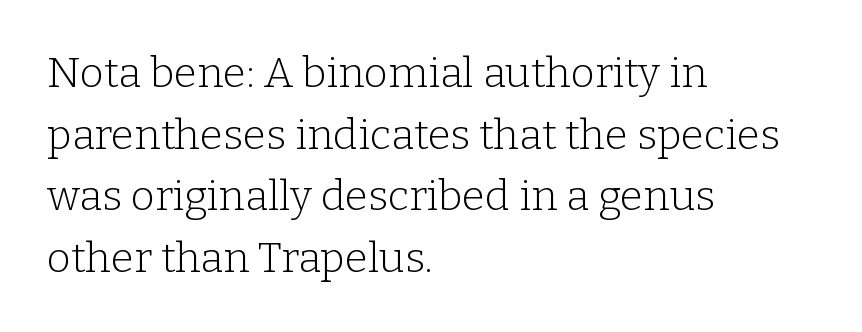
Q: Is the text bold? A: No.
Q: Is the text italic (slanted)? A: No, it is upright.
Q: Is the typeface a serif or a sans-serif typeface? A: Serif.
Q: Is the text underlined? A: No.
Q: How is the paragraph aligned? A: Left-aligned.
Q: Is the spacing between letters normal or unusually wide? A: Normal.
Q: Is the spacing between lines tight, normal or loose? A: Normal.
Q: Width (condensed, normal, or wide)? A: Normal.
Q: Stroke contrast? A: Low.
Q: x-height? A: Medium.
Q: Monospaced? A: No.
